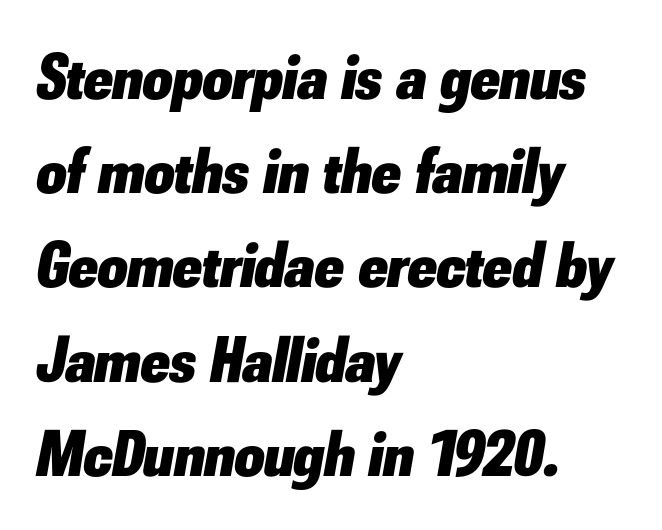
The image shows 65 px heavy type, italic (leaning right); set left-aligned, normal line spacing (1.45x), normal letter spacing, not underlined; low stroke contrast and a small x-height.
